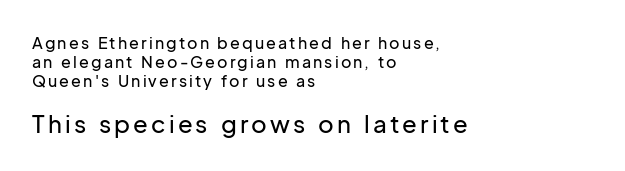
Q: Is the text italic (slanted)? A: No, it is upright.
Q: Is the text underlined? A: No.
Q: How is the paragraph aligned? A: Left-aligned.
Q: Which block of text is set in a larger size, the first (top) or the second (bottom)? A: The second (bottom) one.
